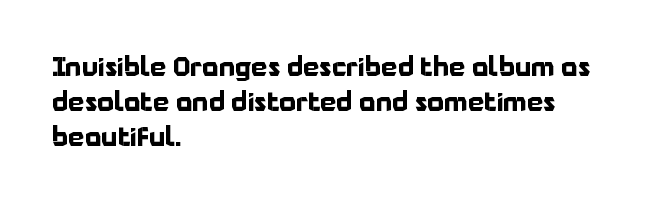
Q: Is the text bold? A: Yes.
Q: Is the text italic (slanted)? A: No, it is upright.
Q: Is the text underlined? A: No.
Q: How is the paragraph aligned? A: Left-aligned.
Q: Is the spacing between letters normal or unusually wide? A: Normal.
Q: Is the spacing between lines tight, normal or loose? A: Normal.
